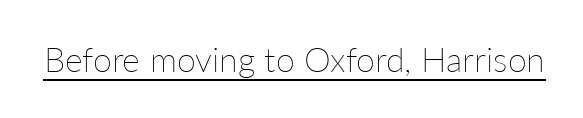
The image shows 34 px thin type, upright; set normal letter spacing, underlined; low stroke contrast and a medium x-height.
